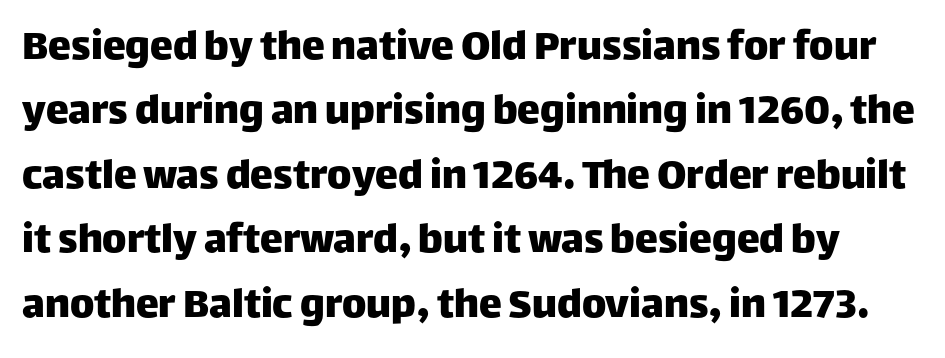
The image shows 46 px sans-serif type, upright; set normal line spacing (1.4x), normal letter spacing, not underlined; low stroke contrast and a large x-height.
